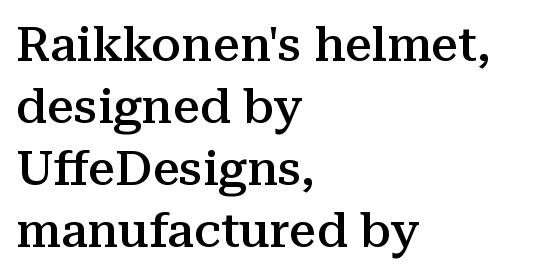
Q: Is the text bold? A: Semi-bold.
Q: Is the text italic (slanted)? A: No, it is upright.
Q: Is the typeface a serif or a sans-serif typeface? A: Serif.
Q: Is the text underlined? A: No.
Q: How is the paragraph aligned? A: Left-aligned.
Q: Is the spacing between letters normal or unusually wide? A: Normal.
Q: Is the spacing between lines tight, normal or loose? A: Normal.
Q: Width (condensed, normal, or wide)? A: Normal.
Q: Stroke contrast? A: Medium.
Q: x-height? A: Medium.
Q: Monospaced? A: No.
